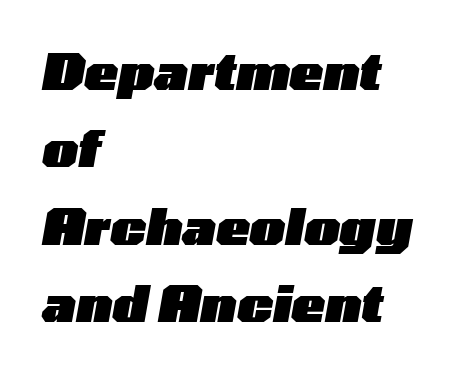
Q: Is the text bold? A: Yes.
Q: Is the text italic (slanted)? A: Yes, it leans right by about 10 degrees.
Q: Is the text underlined? A: No.
Q: How is the paragraph aligned? A: Left-aligned.
Q: Is the spacing between letters normal or unusually wide? A: Normal.
Q: Is the spacing between lines tight, normal or loose? A: Normal.
Q: Width (condensed, normal, or wide)? A: Wide.
Q: Stroke contrast? A: Low.
Q: x-height? A: Medium.
Q: Monospaced? A: No.
